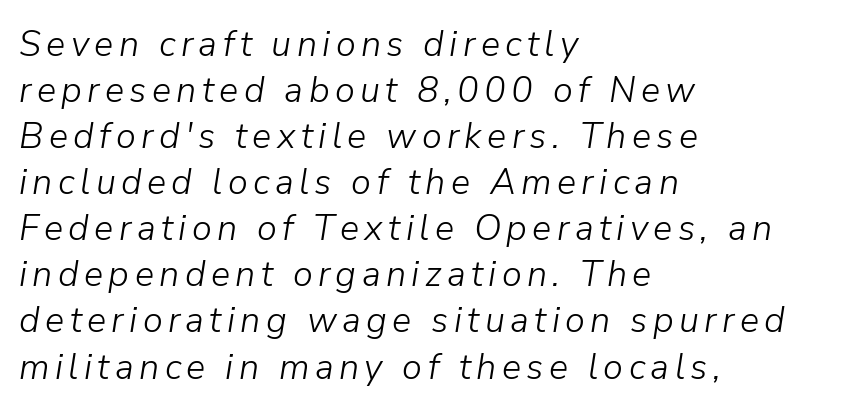
{"italic": "yes", "lean": "right", "slant_degrees": 9, "bold": "no", "weight": "light", "width": "normal", "stroke_contrast": "low", "x_height": "medium", "monospaced": "no", "underline": "no", "align": "left", "line_spacing": "normal", "line_spacing_ratio": 1.28, "glyph_px": 36}
